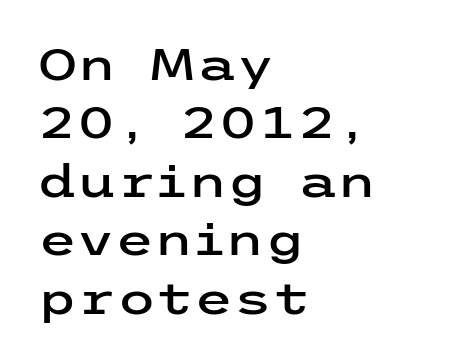
These lines sit exactly where default settings would place them. Beneath every word, the page is bare. The compositor pushed each line to the left boundary. Regarding serifs, this sample does without them.
